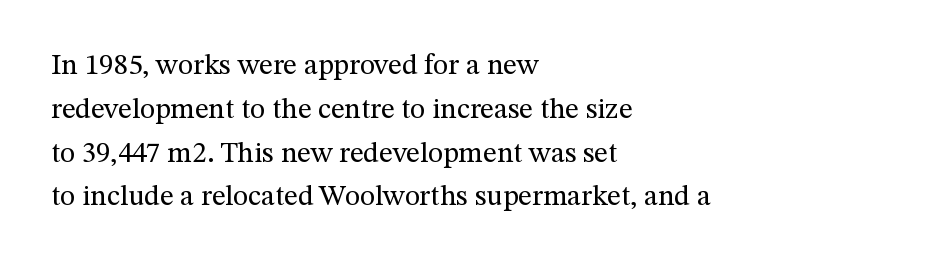
{"serif": "yes", "italic": "no", "bold": "no", "weight": "regular", "width": "normal", "stroke_contrast": "medium", "x_height": "medium", "monospaced": "no", "underline": "no", "align": "left", "line_spacing": "normal", "line_spacing_ratio": 1.51, "letter_spacing": "normal", "letter_spacing_em": 0.0, "glyph_px": 29}
